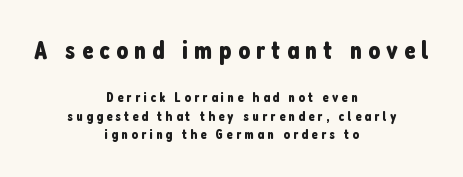
This rendering widens character spacing well past its baseline value. The baseline area is clear. This sample is center-justified, so both line endings float freely. Regarding leading, the lines here are spaced in the standard way. Italic: no, the glyphs are upright roman.
